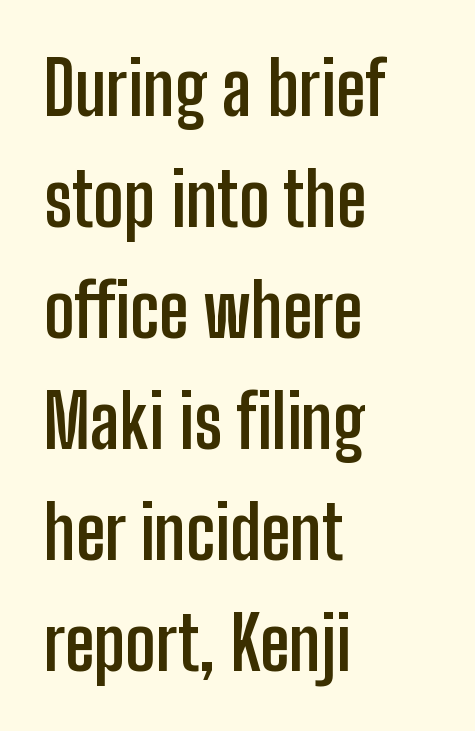
{"serif": "no", "italic": "no", "bold": "yes", "weight": "semibold", "width": "condensed", "stroke_contrast": "low", "x_height": "medium", "monospaced": "no", "underline": "no", "align": "left", "line_spacing": "normal", "line_spacing_ratio": 1.52, "letter_spacing": "normal", "letter_spacing_em": 0.0, "glyph_px": 73}
